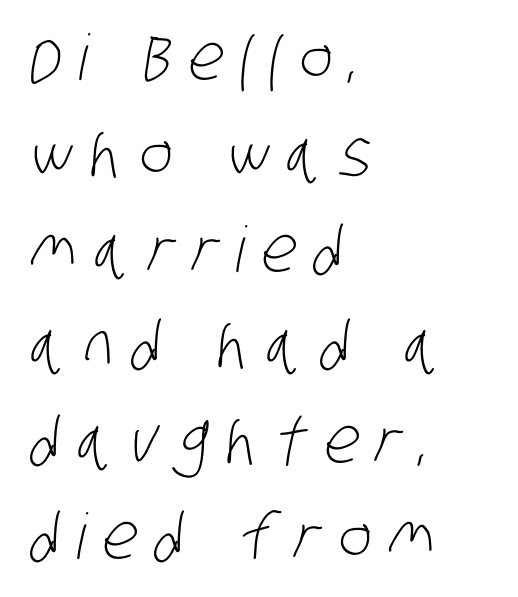
Caption: multi-line text, flush left, ragged right. Substantial extra tracking has been applied to these lines. Has an underline been added? It has not. These lines are rendered in a variable-pitch font.
